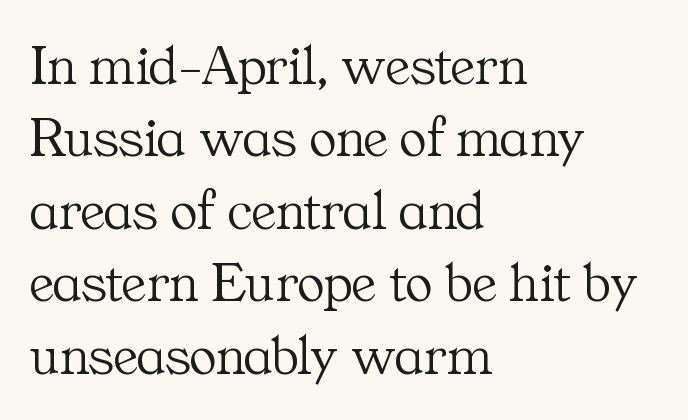
{"serif": "yes", "italic": "no", "bold": "no", "weight": "light", "width": "normal", "stroke_contrast": "medium", "x_height": "medium", "monospaced": "no", "underline": "no", "align": "left", "line_spacing": "normal", "line_spacing_ratio": 1.27, "letter_spacing": "normal", "letter_spacing_em": 0.0, "glyph_px": 57}
